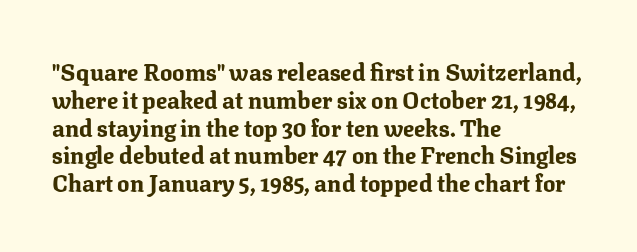
{"italic": "no", "bold": "yes", "underline": "no", "align": "left", "line_spacing_ratio": 1.21, "letter_spacing": "normal", "letter_spacing_em": 0.0, "glyph_px": 23}
